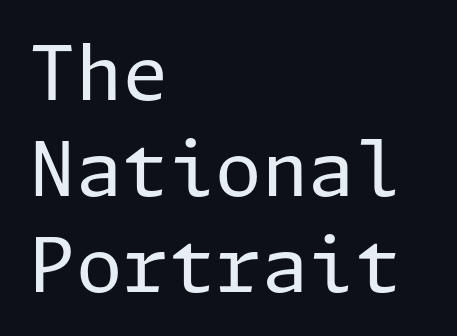
Alignment: flush left. The designer left line spacing at the default. The letters stand upright; this is a roman face. Look at the bottom of the vertical strokes: they stop flat, with no serifs.
